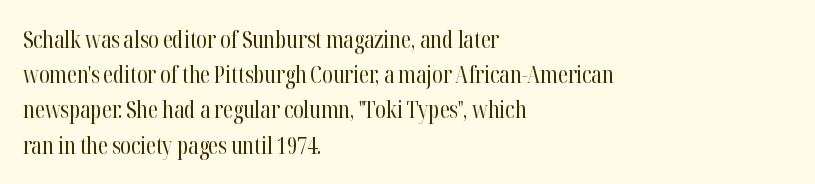
A typesetter would call this leading conventional body-copy spacing. Casual observation: everything's shoved over to the left. Counters stay open thanks to moderate or lighter strokes. The lettering stays uniformly vertical, giving the passage a roman look. No extra tracking has been applied to these lines. The gap between lines stays unmarked.
